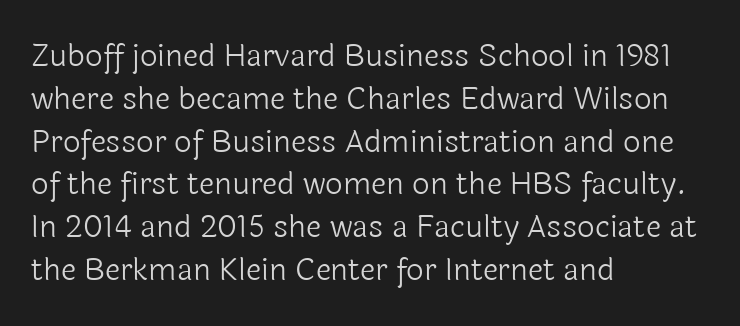
{"serif": "no", "italic": "no", "bold": "no", "weight": "light", "width": "normal", "x_height": "medium", "monospaced": "no", "underline": "no", "align": "left", "line_spacing": "normal", "line_spacing_ratio": 1.38, "letter_spacing": "normal", "letter_spacing_em": 0.0, "glyph_px": 31}
